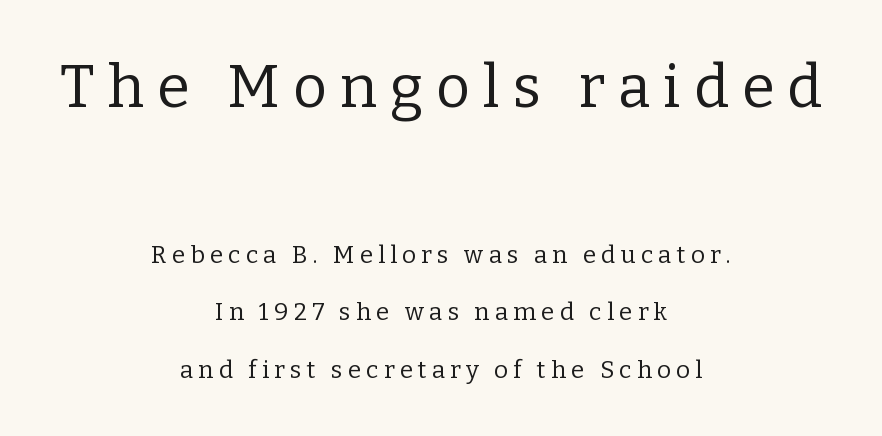
The image shows 59 px regular-weight serif type, upright; set centered, loose line spacing (2.4x), unusually wide letter spacing (+0.22 em), not underlined; the first (top) block is 2.46x larger; low stroke contrast and a medium x-height.
